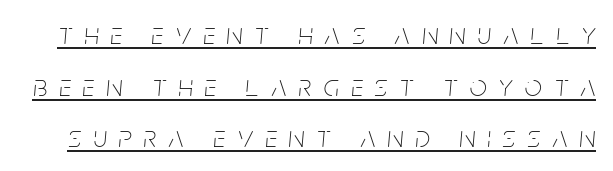
{"italic": "yes", "lean": "right", "slant_degrees": 5, "bold": "no", "weight": "thin", "width": "condensed", "stroke_contrast": "low", "x_height": "large", "monospaced": "no", "underline": "yes", "line_spacing_ratio": 1.72, "letter_spacing": "wide", "letter_spacing_em": 0.41, "glyph_px": 30}
